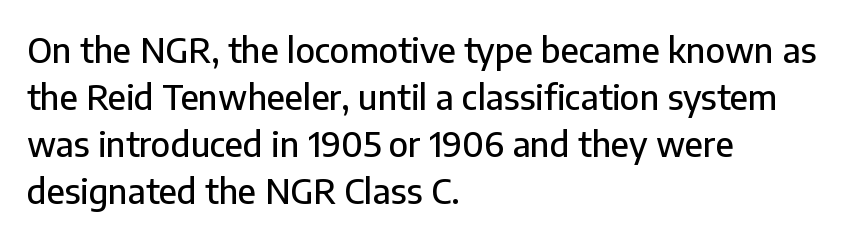
Q: Is the text italic (slanted)? A: No, it is upright.
Q: Is the typeface a serif or a sans-serif typeface? A: Sans-serif.
Q: Is the text underlined? A: No.
Q: How is the paragraph aligned? A: Left-aligned.
Q: Is the spacing between letters normal or unusually wide? A: Normal.
Q: Is the spacing between lines tight, normal or loose? A: Normal.
Q: Width (condensed, normal, or wide)? A: Normal.
Q: Stroke contrast? A: Low.
Q: x-height? A: Medium.
Q: Monospaced? A: No.
